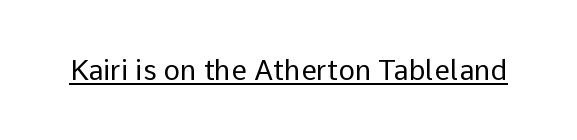
Q: Is the text bold? A: No.
Q: Is the text italic (slanted)? A: No, it is upright.
Q: Is the typeface a serif or a sans-serif typeface? A: Sans-serif.
Q: Is the text underlined? A: Yes.
Q: Is the spacing between letters normal or unusually wide? A: Normal.
Q: Width (condensed, normal, or wide)? A: Normal.
Q: Stroke contrast? A: Low.
Q: x-height? A: Medium.
Q: Monospaced? A: No.
